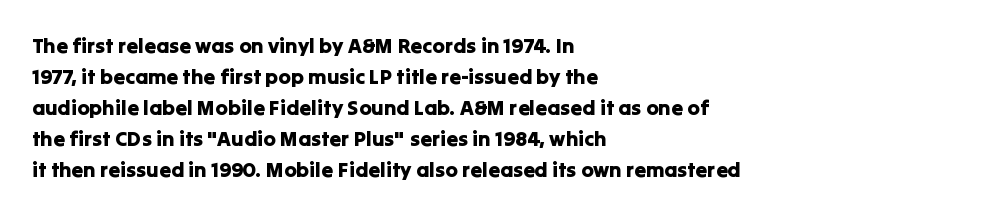
The image shows 21 px text type, upright; set left-aligned, normal line spacing (1.48x), normal letter spacing, not underlined.
